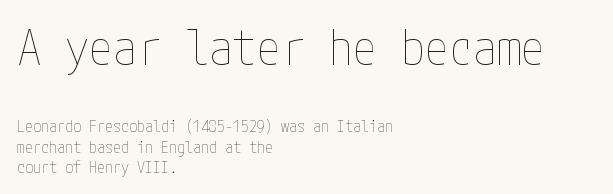
{"italic": "no", "bold": "no", "weight": "thin", "width": "condensed", "stroke_contrast": "low", "x_height": "medium", "underline": "no", "align": "left", "line_spacing": "normal", "line_spacing_ratio": 1.27, "letter_spacing": "normal", "letter_spacing_em": 0.0, "larger_block": "first", "size_ratio": 3.0, "glyph_px": 48}
